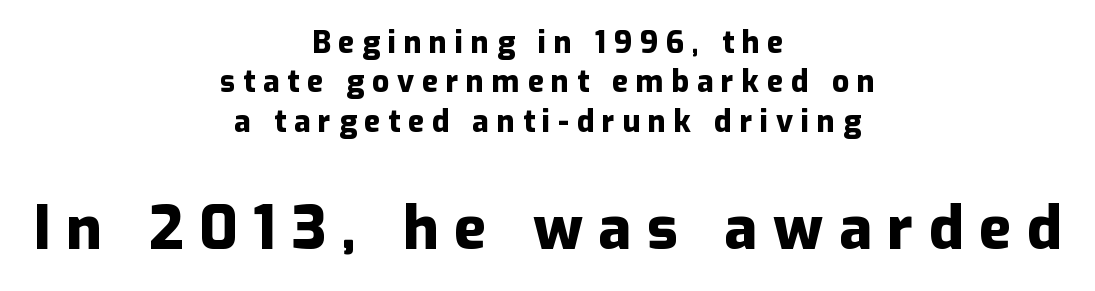
The image shows 60 px heavy sans-serif type, upright; set centered, normal line spacing (1.31x), unusually wide letter spacing (+0.26 em), not underlined; the second (bottom) block is 2.0x larger; low stroke contrast and a medium x-height.
